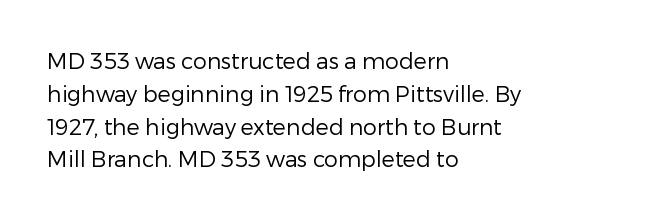
Descender tails drop into unmarked territory. Vertically, the passage feels balanced, rows spaced as you'd expect. The typesetter chose a ragged-right arrangement here. The typography opts for an upright posture over an oblique one. The rendering keeps characters at their native spacing. Stroke mass is kept to a normal reading level or below.
